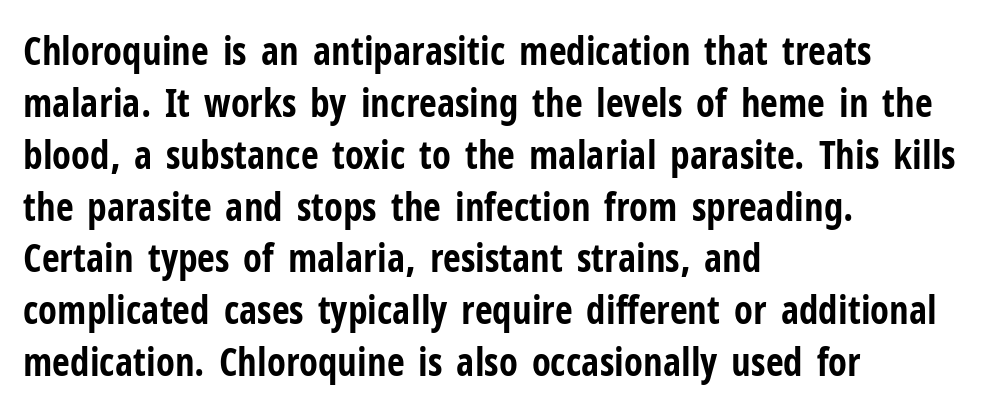
{"serif": "no", "italic": "no", "bold": "yes", "weight": "bold", "width": "condensed", "stroke_contrast": "low", "x_height": "medium", "monospaced": "no", "underline": "no", "align": "left", "line_spacing": "normal", "line_spacing_ratio": 1.33, "letter_spacing": "normal", "letter_spacing_em": 0.0, "glyph_px": 39}
